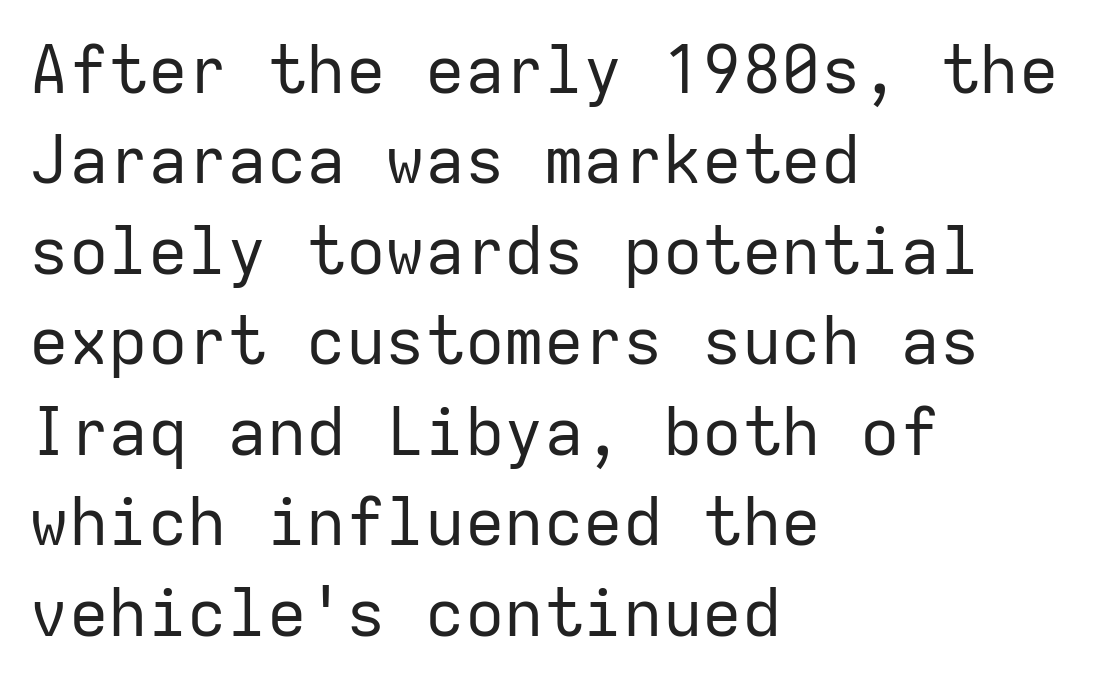
The image shows 66 px regular-weight sans-serif type, upright, monospaced; set left-aligned, normal line spacing (1.37x), normal letter spacing, not underlined; low stroke contrast and a medium x-height.
